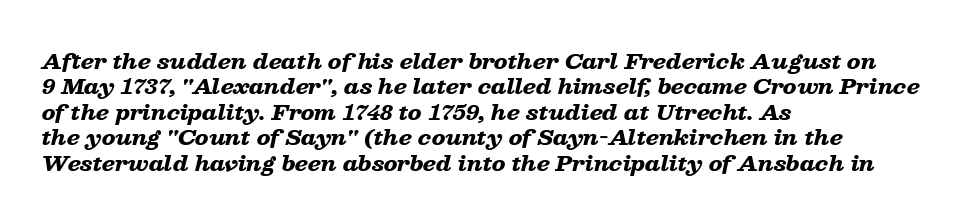
Layout note: lines flush left. Glyph-to-glyph distance matches everyday printed text. It's the slanting kind of type. Descenders hang freely into open space. Strong, thick strokes mark this as bold type.
